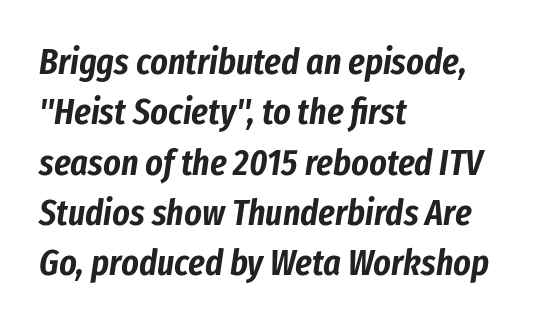
Check under the words: just untouched page. Does the copy run flush right? No — it runs flush left. The face used here is rendered with its standard letterfit. You could not count columns in this text — the font is proportionally spaced. The vertical gap from one line to the next is medium.
